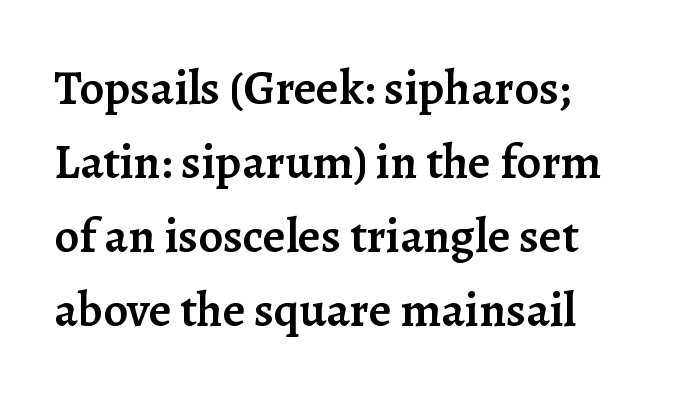
{"serif": "yes", "italic": "no", "bold": "semi", "weight": "semibold", "width": "normal", "stroke_contrast": "low", "x_height": "medium", "monospaced": "no", "underline": "no", "align": "left", "line_spacing": "normal", "line_spacing_ratio": 1.51, "letter_spacing": "normal", "letter_spacing_em": 0.0, "glyph_px": 49}
